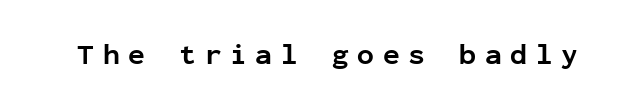
{"serif": "no", "italic": "no", "bold": "yes", "weight": "bold", "width": "normal", "stroke_contrast": "low", "x_height": "medium", "monospaced": "yes", "underline": "no", "letter_spacing": "wide", "letter_spacing_em": 0.31, "glyph_px": 28}
